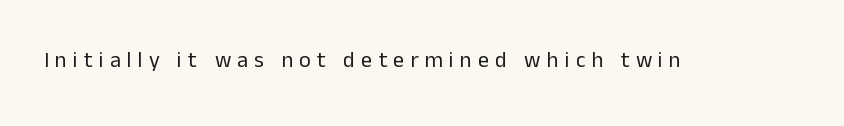
{"italic": "no", "bold": "no", "underline": "no", "letter_spacing": "wide", "letter_spacing_em": 0.28, "glyph_px": 22}
